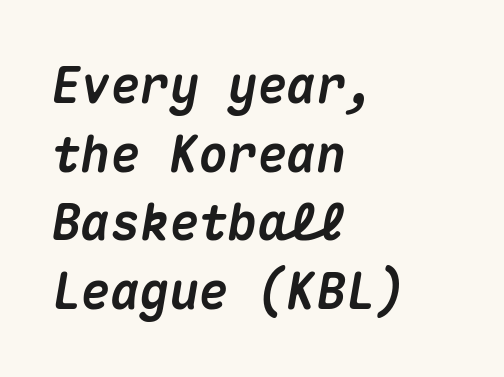
Q: Is the text bold? A: Yes.
Q: Is the text italic (slanted)? A: Yes, it leans right by about 10 degrees.
Q: Is the text underlined? A: No.
Q: How is the paragraph aligned? A: Left-aligned.
Q: Is the spacing between letters normal or unusually wide? A: Normal.
Q: Is the spacing between lines tight, normal or loose? A: Normal.
Q: Width (condensed, normal, or wide)? A: Normal.
Q: Stroke contrast? A: Medium.
Q: x-height? A: Medium.
Q: Monospaced? A: Yes.
